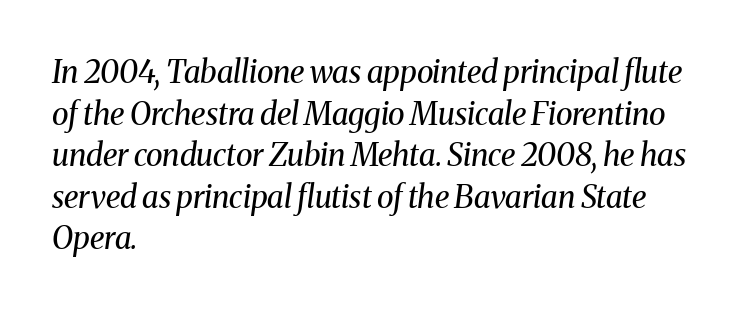
{"serif": "yes", "italic": "yes", "lean": "right", "slant_degrees": 8, "bold": "no", "weight": "regular", "width": "normal", "stroke_contrast": "medium", "x_height": "medium", "monospaced": "no", "underline": "no", "align": "left", "line_spacing": "normal", "line_spacing_ratio": 1.34, "letter_spacing": "normal", "letter_spacing_em": 0.0, "glyph_px": 31}
